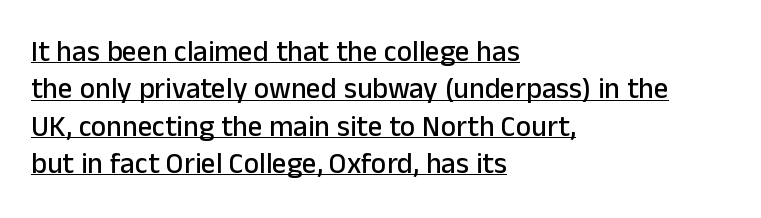
A typesetter would call this proportional, since set widths differ per character. Baseline-to-baseline distance is the conventional proportion of letter height. Each line of the rendering has a horizontal stroke beneath the glyphs. The lines are quadded left.
